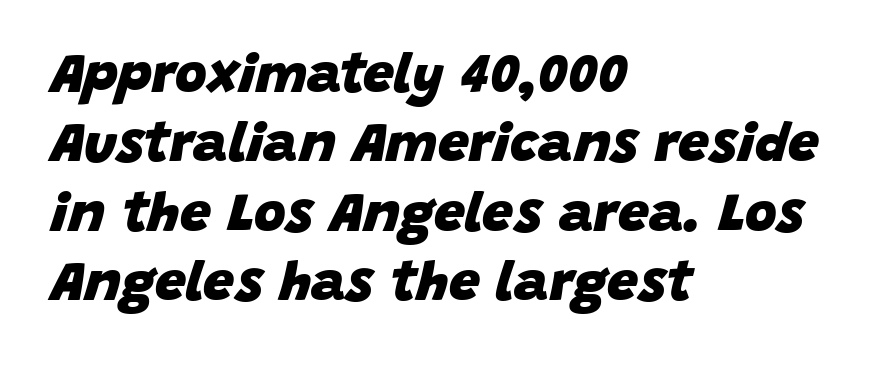
No word sits above an underline. Bold? Absolutely — the strokes are thick and heavy. Italic? Definitely — the glyphs are oblique. Here the designer chose a conventional face with non-uniform glyph widths. Leftover space on each line is placed entirely after the last word.
